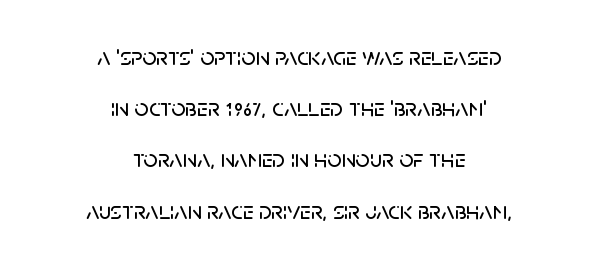
{"italic": "no", "underline": "no", "align": "center", "line_spacing": "loose", "line_spacing_ratio": 2.05, "letter_spacing": "normal", "letter_spacing_em": 0.0, "glyph_px": 25}
